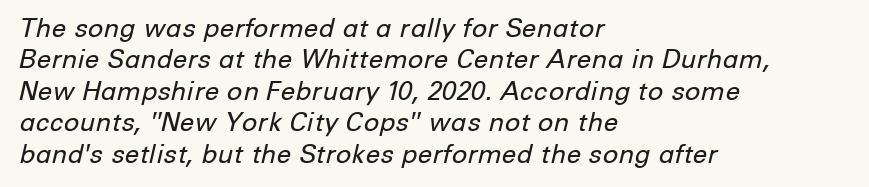
Q: Is the text bold? A: No.
Q: Is the text italic (slanted)? A: Yes, it leans right by about 12 degrees.
Q: Is the text underlined? A: No.
Q: How is the paragraph aligned? A: Left-aligned.
Q: Is the spacing between letters normal or unusually wide? A: Normal.
